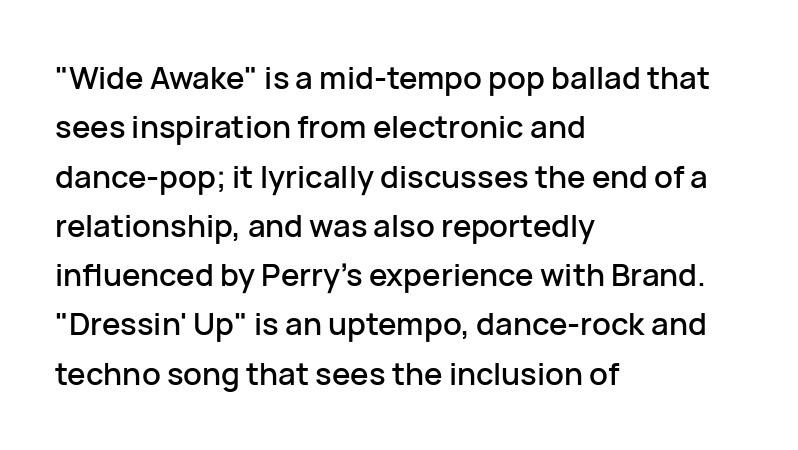
The specimen omits any rule beneath the text block's lines. Letterform terminals end flat and unadorned throughout the passage. Looks like regular typesetting: each glyph gets only the width it needs. How are the letters spaced? Ordinarily, with no added tracking. Line beginnings align vertically; line endings do not.
